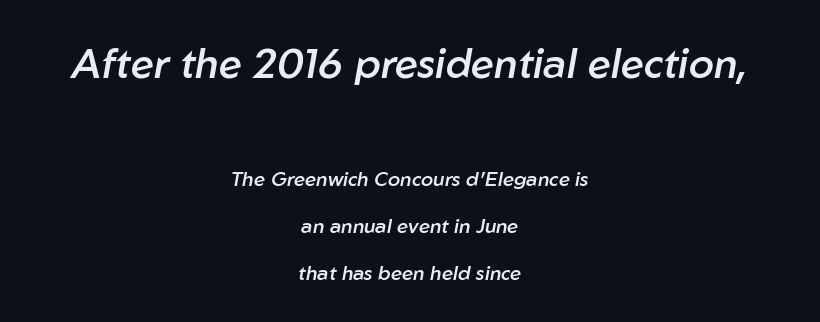
The face used here has a pronounced slope to its letters. Successive baselines arrive slowly, with a big drop between each. The passage shown is not underscored anywhere. Glyph-to-glyph distance matches everyday printed text.
